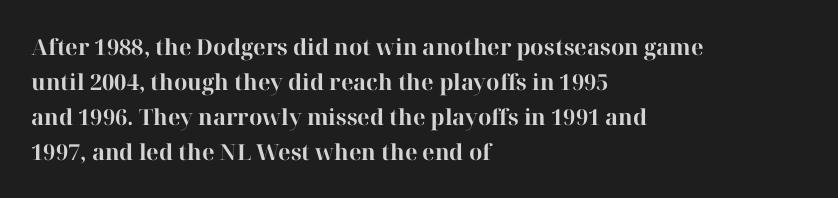
The image shows 22 px bold type, upright; set left-aligned, normal line spacing (1.59x), normal letter spacing, not underlined.
